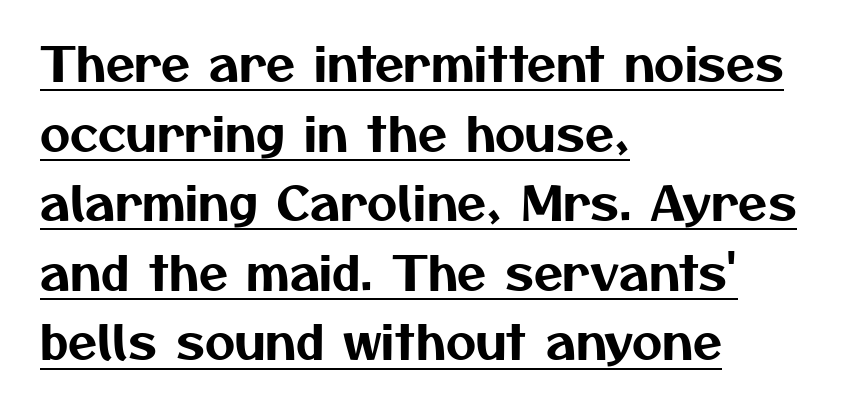
{"serif": "no", "width": "normal", "stroke_contrast": "medium", "x_height": "medium", "monospaced": "no", "underline": "yes", "align": "left", "line_spacing": "normal", "line_spacing_ratio": 1.48, "letter_spacing": "normal", "letter_spacing_em": 0.0, "glyph_px": 47}
